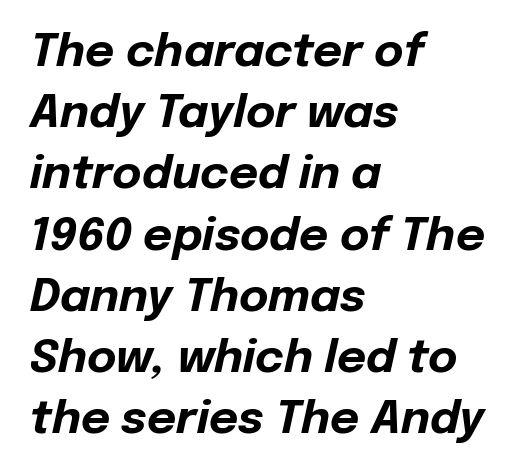
{"italic": "yes", "lean": "right", "slant_degrees": 12, "bold": "yes", "weight": "bold", "width": "normal", "stroke_contrast": "low", "x_height": "medium", "monospaced": "no", "underline": "no", "align": "left", "line_spacing": "normal", "line_spacing_ratio": 1.36, "letter_spacing": "normal", "letter_spacing_em": 0.0, "glyph_px": 45}
